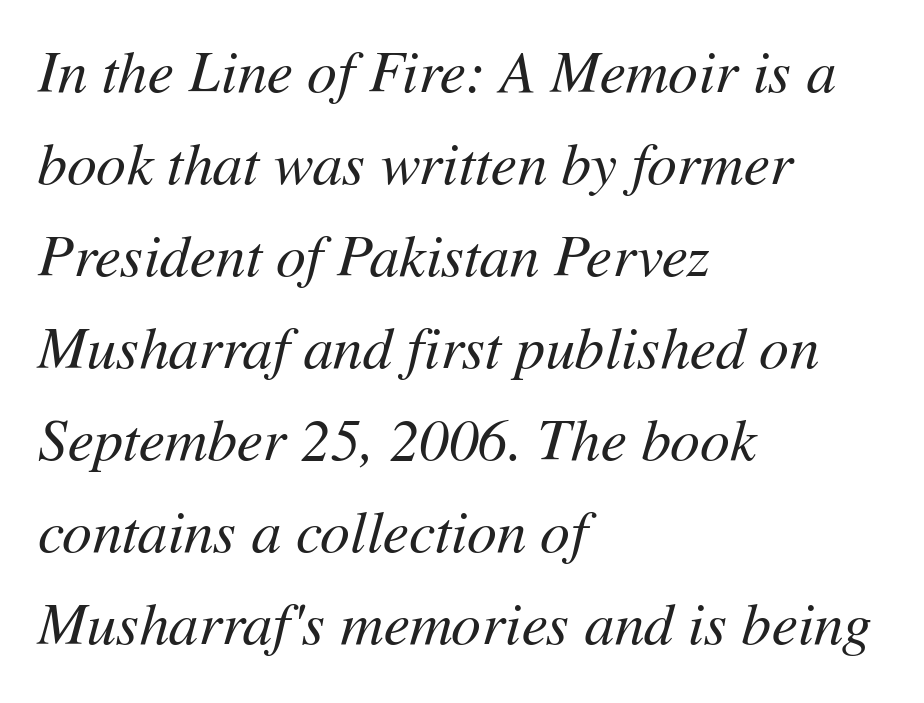
The image shows 59 px regular-weight type, italic (leaning right); set left-aligned, normal line spacing (1.56x), normal letter spacing, not underlined; medium stroke contrast and a medium x-height.
